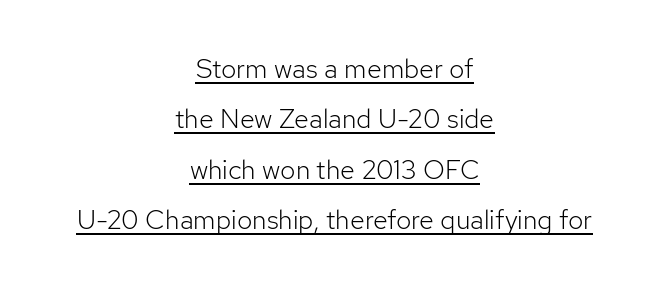
The image shows 27 px text type, upright; set centered, line spacing 1.87x, normal letter spacing, underlined.
